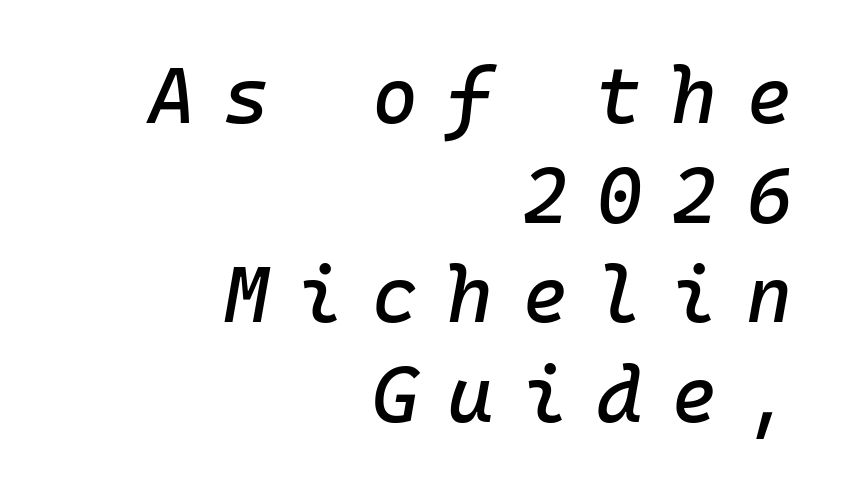
Q: Is the text italic (slanted)? A: Yes, it leans right by about 10 degrees.
Q: Is the text underlined? A: No.
Q: How is the paragraph aligned? A: Right-aligned.
Q: Is the spacing between letters normal or unusually wide? A: Unusually wide.
Q: Is the spacing between lines tight, normal or loose? A: Normal.
Q: Width (condensed, normal, or wide)? A: Normal.
Q: Stroke contrast? A: Low.
Q: x-height? A: Medium.
Q: Monospaced? A: Yes.
